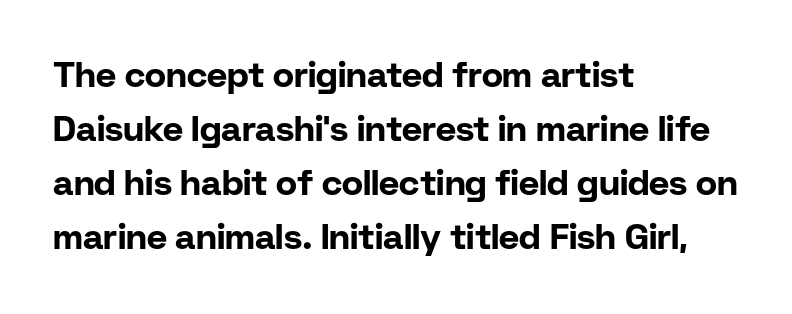
{"serif": "no", "italic": "no", "bold": "yes", "weight": "bold", "width": "normal", "stroke_contrast": "low", "x_height": "medium", "monospaced": "no", "underline": "no", "align": "left", "line_spacing": "normal", "line_spacing_ratio": 1.54, "letter_spacing": "normal", "letter_spacing_em": 0.0, "glyph_px": 35}
